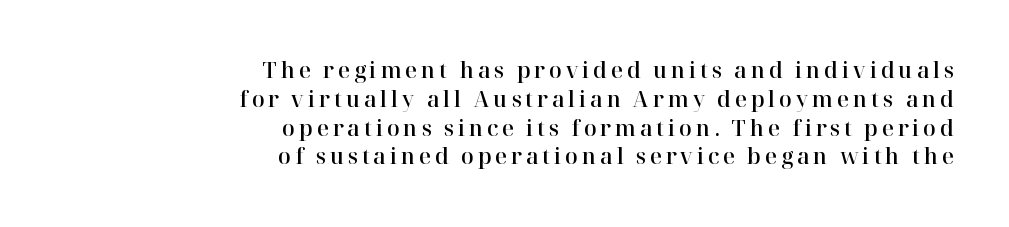
Is there much room between lines? A standard amount, neither cramped nor airy. Line ends are locked; line starts wander. Ascenders rise straight up at ninety degrees. Quick note: underline off.
